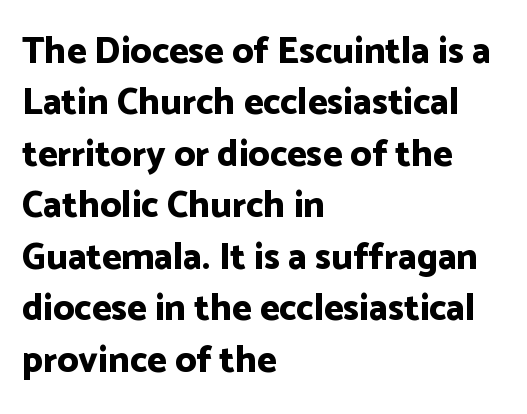
Q: Is the text bold? A: Yes.
Q: Is the text italic (slanted)? A: No, it is upright.
Q: Is the typeface a serif or a sans-serif typeface? A: Sans-serif.
Q: Is the text underlined? A: No.
Q: How is the paragraph aligned? A: Left-aligned.
Q: Is the spacing between letters normal or unusually wide? A: Normal.
Q: Is the spacing between lines tight, normal or loose? A: Normal.
Q: Width (condensed, normal, or wide)? A: Normal.
Q: Stroke contrast? A: Low.
Q: x-height? A: Medium.
Q: Monospaced? A: No.
